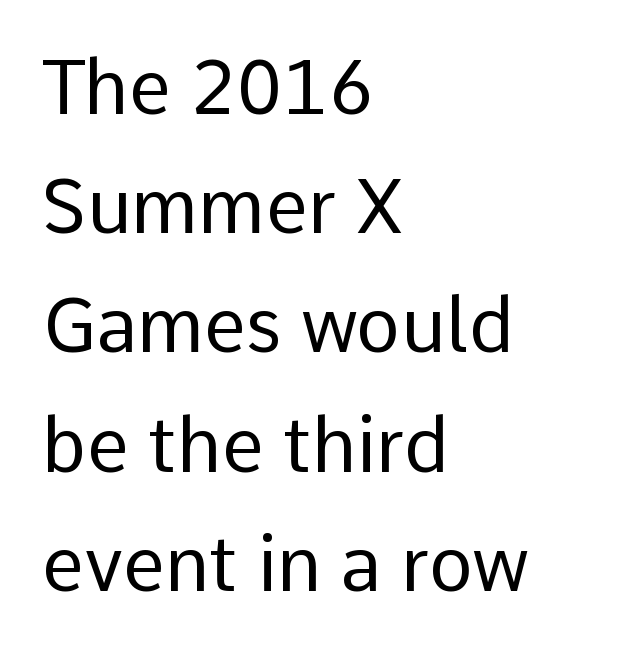
Posture: vertical. The letters advance in unequal steps, a hallmark of proportional type. Decoration check: the copy has no underline. The block of text has a typical density, with ordinary space between rows.
